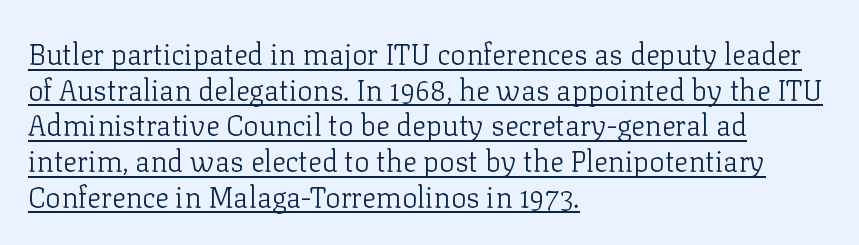
{"serif": "yes", "italic": "no", "bold": "no", "weight": "light", "width": "normal", "stroke_contrast": "low", "x_height": "medium", "monospaced": "no", "underline": "yes", "align": "left", "line_spacing_ratio": 1.23, "letter_spacing": "normal", "letter_spacing_em": 0.0, "glyph_px": 29}
